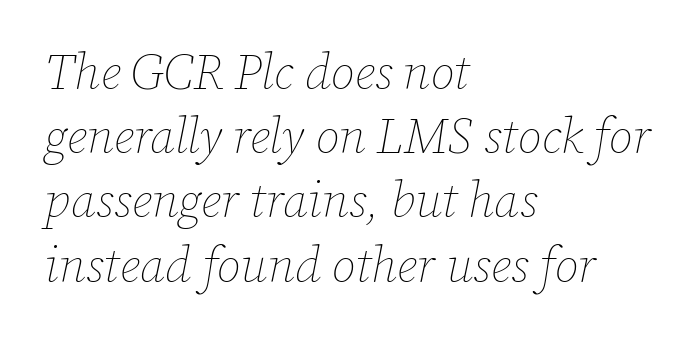
Q: Is the text bold? A: No.
Q: Is the text italic (slanted)? A: Yes, it leans right by about 12 degrees.
Q: Is the text underlined? A: No.
Q: How is the paragraph aligned? A: Left-aligned.
Q: Is the spacing between letters normal or unusually wide? A: Normal.
Q: Is the spacing between lines tight, normal or loose? A: Normal.
Q: Width (condensed, normal, or wide)? A: Normal.
Q: Stroke contrast? A: Low.
Q: x-height? A: Medium.
Q: Monospaced? A: No.
